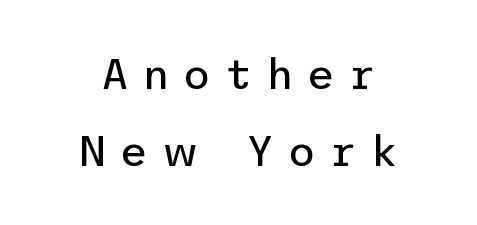
The image shows 43 px regular-weight sans-serif type, upright; set centered, line spacing 1.78x, unusually wide letter spacing (+0.31 em), not underlined; low stroke contrast and a medium x-height.
